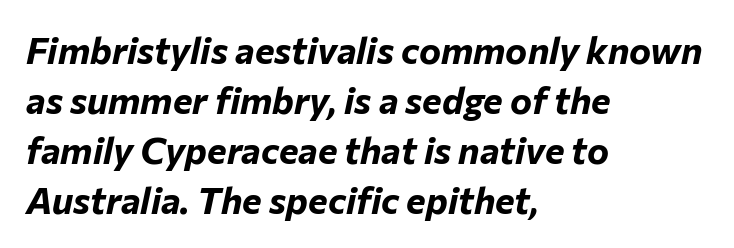
Q: Is the text bold? A: Yes.
Q: Is the text italic (slanted)? A: Yes, it leans right by about 12 degrees.
Q: Is the text underlined? A: No.
Q: How is the paragraph aligned? A: Left-aligned.
Q: Is the spacing between letters normal or unusually wide? A: Normal.
Q: Is the spacing between lines tight, normal or loose? A: Normal.
Q: Width (condensed, normal, or wide)? A: Normal.
Q: Stroke contrast? A: Low.
Q: x-height? A: Medium.
Q: Monospaced? A: No.
